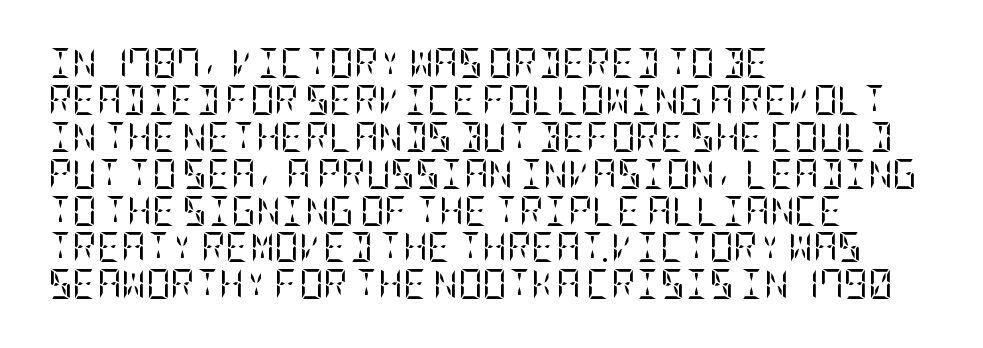
{"serif": "yes", "italic": "no", "bold": "no", "weight": "regular", "width": "condensed", "stroke_contrast": "low", "x_height": "large", "underline": "no", "align": "left", "line_spacing_ratio": 1.23, "letter_spacing": "normal", "letter_spacing_em": 0.0, "glyph_px": 30}
